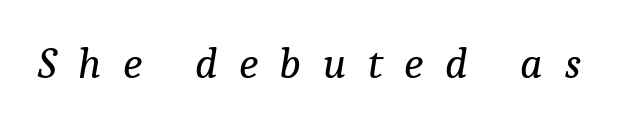
{"serif": "yes", "italic": "yes", "lean": "right", "slant_degrees": 9, "bold": "no", "weight": "regular", "width": "normal", "stroke_contrast": "low", "x_height": "medium", "monospaced": "no", "underline": "no", "letter_spacing": "wide", "letter_spacing_em": 0.49, "glyph_px": 44}
